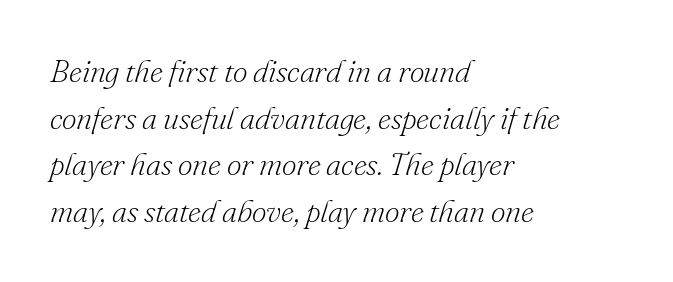
{"serif": "yes", "italic": "yes", "lean": "right", "slant_degrees": 16, "bold": "no", "weight": "light", "width": "normal", "stroke_contrast": "low", "x_height": "small", "monospaced": "no", "underline": "no", "align": "left", "line_spacing": "normal", "line_spacing_ratio": 1.46, "letter_spacing": "normal", "letter_spacing_em": 0.0, "glyph_px": 32}
